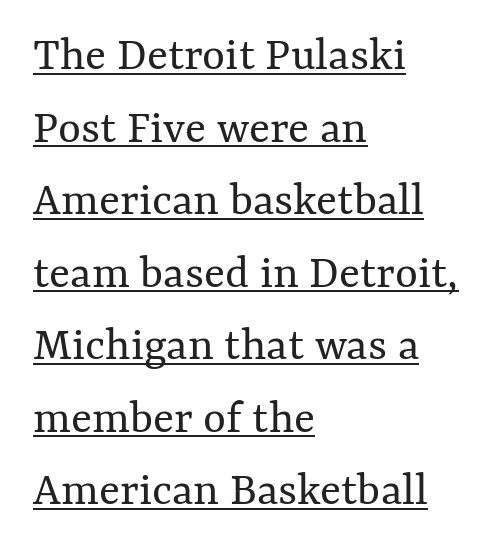
Q: Is the text bold? A: No.
Q: Is the text italic (slanted)? A: No, it is upright.
Q: Is the text underlined? A: Yes.
Q: How is the paragraph aligned? A: Left-aligned.
Q: Is the spacing between letters normal or unusually wide? A: Normal.
Q: Is the spacing between lines tight, normal or loose? A: Normal.
Q: Width (condensed, normal, or wide)? A: Normal.
Q: Stroke contrast? A: Medium.
Q: x-height? A: Medium.
Q: Monospaced? A: No.
